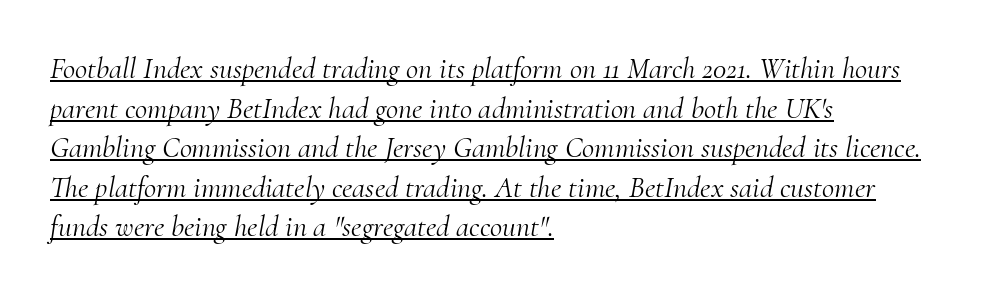
Q: Is the text bold? A: No.
Q: Is the text italic (slanted)? A: Yes, it leans right by about 10 degrees.
Q: Is the typeface a serif or a sans-serif typeface? A: Serif.
Q: Is the text underlined? A: Yes.
Q: How is the paragraph aligned? A: Left-aligned.
Q: Is the spacing between letters normal or unusually wide? A: Normal.
Q: Is the spacing between lines tight, normal or loose? A: Normal.
Q: Width (condensed, normal, or wide)? A: Normal.
Q: Stroke contrast? A: Medium.
Q: x-height? A: Small.
Q: Monospaced? A: No.
